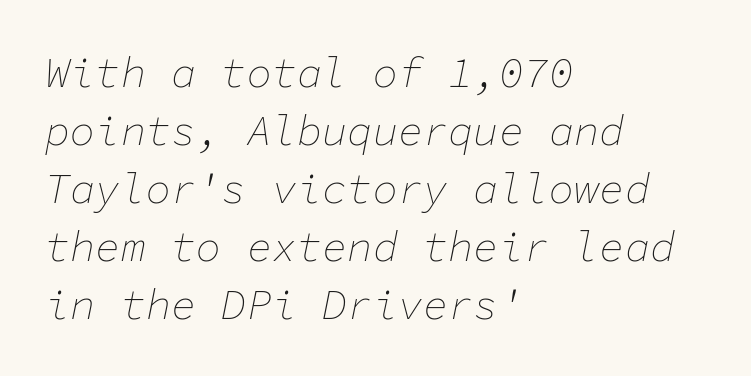
Q: Is the text bold? A: No.
Q: Is the text italic (slanted)? A: Yes, it leans right by about 11 degrees.
Q: Is the text underlined? A: No.
Q: How is the paragraph aligned? A: Left-aligned.
Q: Is the spacing between letters normal or unusually wide? A: Normal.
Q: Is the spacing between lines tight, normal or loose? A: Normal.
Q: Width (condensed, normal, or wide)? A: Normal.
Q: Stroke contrast? A: Low.
Q: x-height? A: Medium.
Q: Monospaced? A: Yes.
